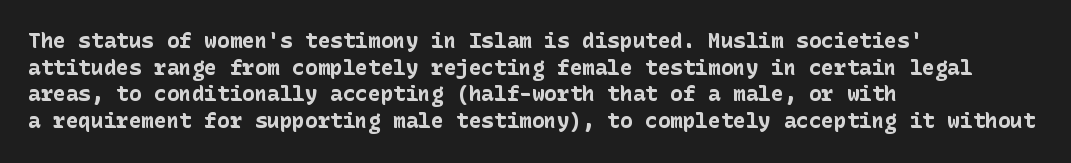
Honestly, the row spacing looks completely unremarkable. Posture: upright roman. Plenty of ink on the page — the face is bold. Typeset ragged right — the left edge is the straight one.
